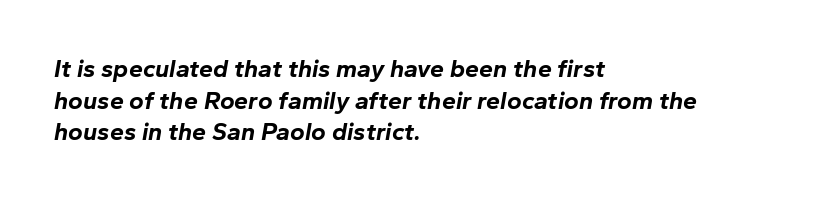
Q: Is the text bold? A: Yes.
Q: Is the text italic (slanted)? A: Yes, it leans right by about 10 degrees.
Q: Is the text underlined? A: No.
Q: How is the paragraph aligned? A: Left-aligned.
Q: Is the spacing between letters normal or unusually wide? A: Normal.
Q: Is the spacing between lines tight, normal or loose? A: Normal.
